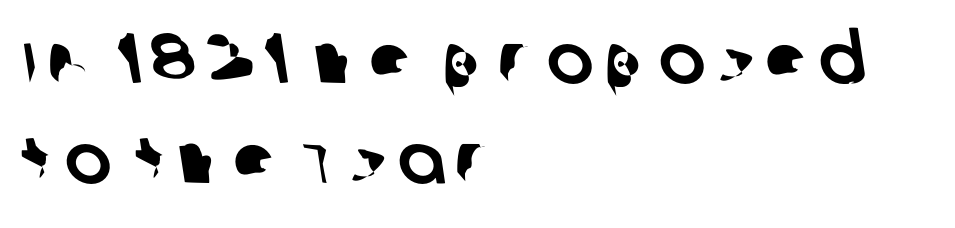
{"serif": "no", "width": "normal", "stroke_contrast": "low", "x_height": "large", "monospaced": "no", "underline": "no", "align": "left", "line_spacing": "normal", "line_spacing_ratio": 1.43, "glyph_px": 70}
